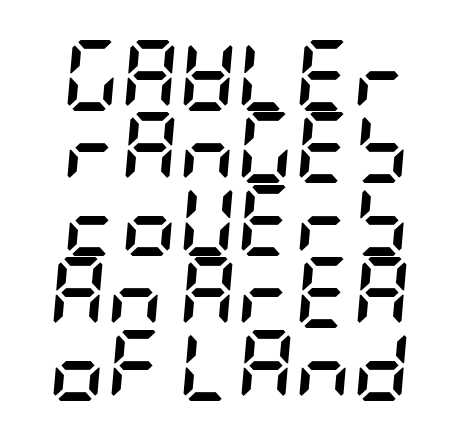
The image shows 71 px semibold, condensed type, italic (leaning right); set tight line spacing (1.02x), normal letter spacing, not underlined; low stroke contrast and a large x-height.
